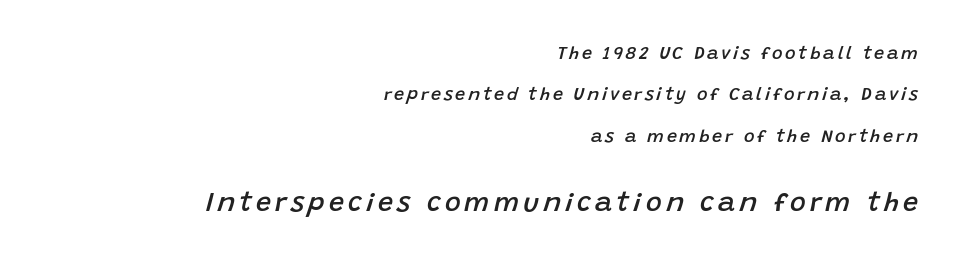
Q: Is the text bold? A: Semi-bold.
Q: Is the text italic (slanted)? A: Yes, it leans right by about 15 degrees.
Q: Is the text underlined? A: No.
Q: How is the paragraph aligned? A: Right-aligned.
Q: Is the spacing between lines tight, normal or loose? A: Loose.
Q: Which block of text is set in a larger size, the first (top) or the second (bottom)? A: The second (bottom) one.
